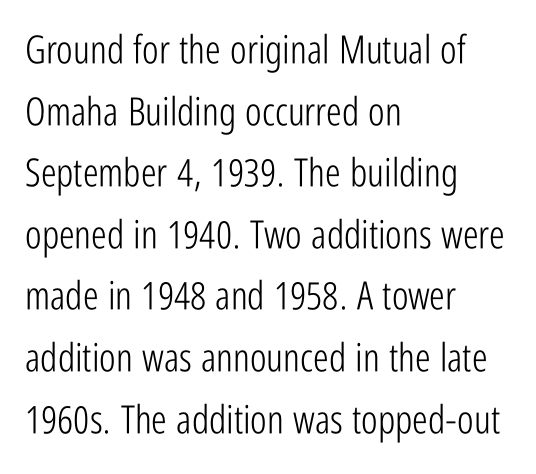
Leftover space on each line is placed entirely after the last word. The specimen omits any rule beneath the text block's lines. Line spacing here is normal. No italicization has been applied; the sample stays upright. The letterforms sit shoulder to shoulder at normal distance. Character widths vary here, with narrow letters taking less room than wide ones.
